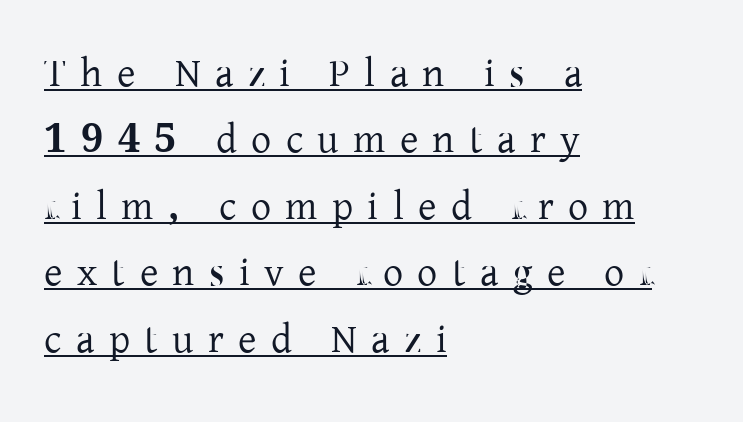
The image shows 40 px serif type, upright; set left-aligned, normal line spacing (1.66x), unusually wide letter spacing (+0.36 em), underlined; low stroke contrast and a medium x-height.
